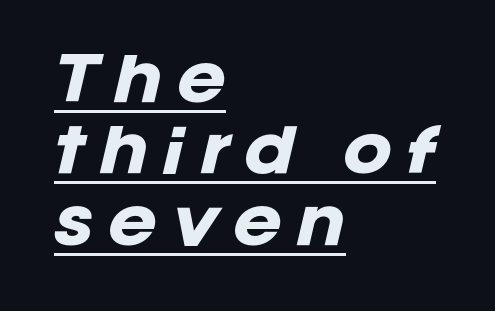
Q: Is the text bold? A: Yes.
Q: Is the text italic (slanted)? A: Yes, it leans right by about 12 degrees.
Q: Is the text underlined? A: Yes.
Q: How is the paragraph aligned? A: Left-aligned.
Q: Is the spacing between letters normal or unusually wide? A: Unusually wide.
Q: Width (condensed, normal, or wide)? A: Normal.
Q: Stroke contrast? A: Low.
Q: x-height? A: Large.
Q: Monospaced? A: No.
